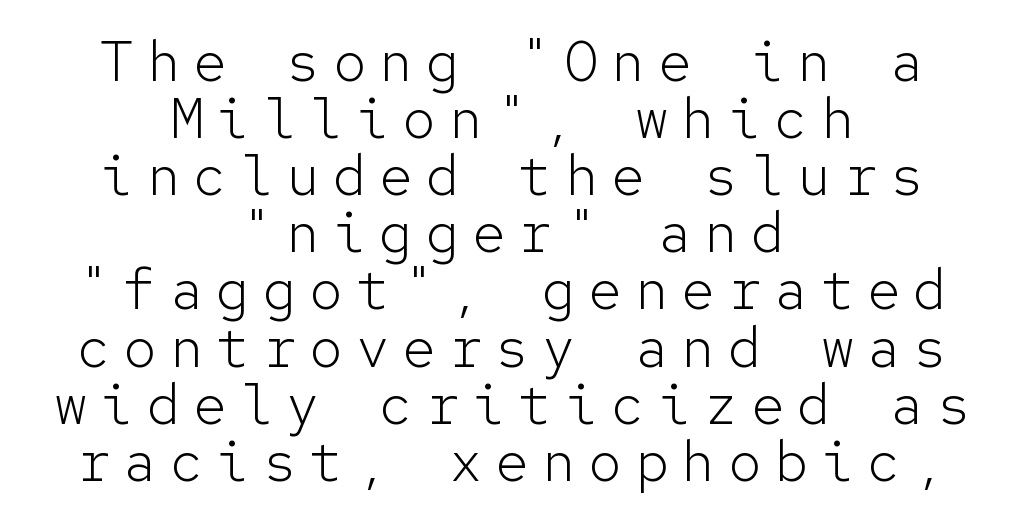
Q: Is the text bold? A: No.
Q: Is the text italic (slanted)? A: No, it is upright.
Q: Is the typeface a serif or a sans-serif typeface? A: Sans-serif.
Q: Is the text underlined? A: No.
Q: How is the paragraph aligned? A: Centered.
Q: Is the spacing between letters normal or unusually wide? A: Unusually wide.
Q: Is the spacing between lines tight, normal or loose? A: Tight.
Q: Width (condensed, normal, or wide)? A: Normal.
Q: Stroke contrast? A: Low.
Q: x-height? A: Medium.
Q: Monospaced? A: Yes.
